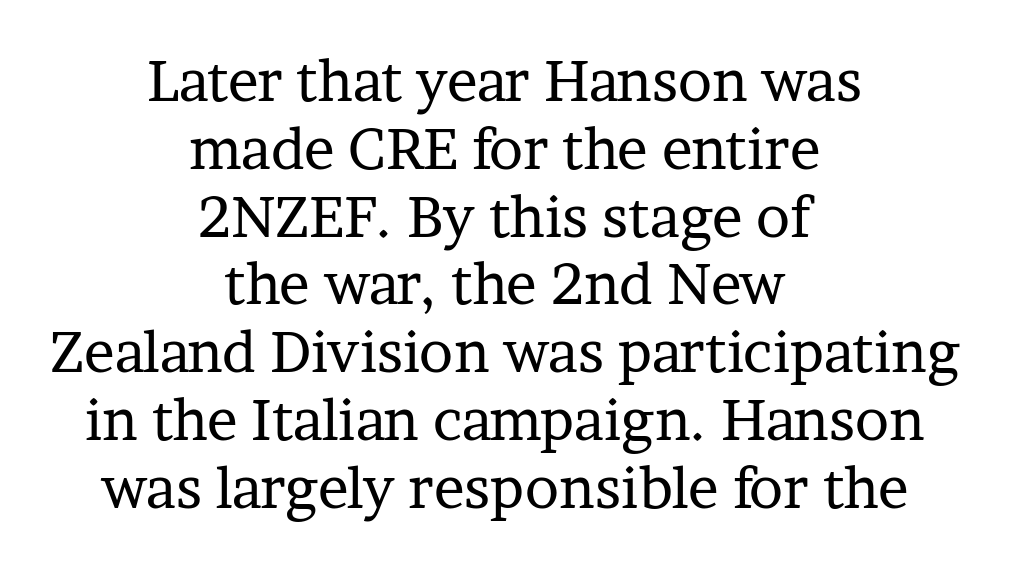
Q: Is the text bold? A: No.
Q: Is the text italic (slanted)? A: No, it is upright.
Q: Is the typeface a serif or a sans-serif typeface? A: Serif.
Q: Is the text underlined? A: No.
Q: How is the paragraph aligned? A: Centered.
Q: Is the spacing between letters normal or unusually wide? A: Normal.
Q: Width (condensed, normal, or wide)? A: Normal.
Q: Stroke contrast? A: Low.
Q: x-height? A: Medium.
Q: Monospaced? A: No.
